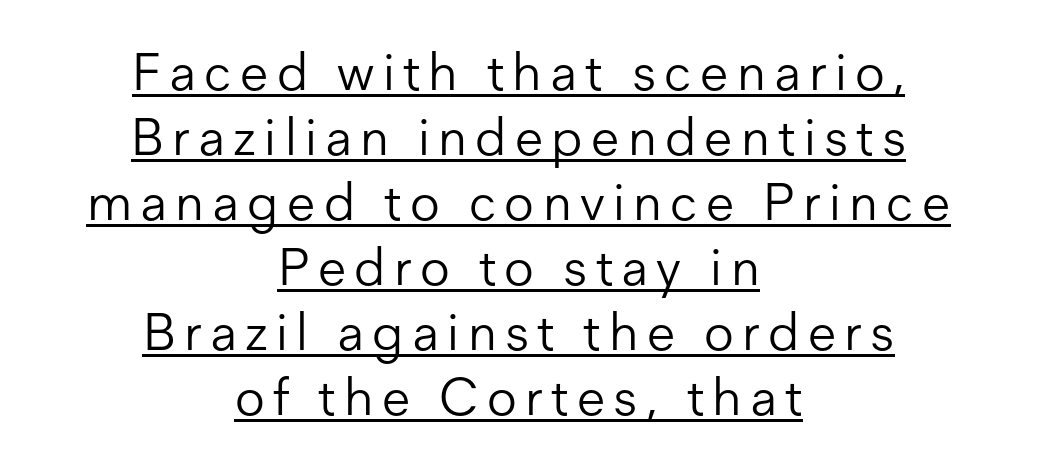
Q: Is the text bold? A: No.
Q: Is the text italic (slanted)? A: No, it is upright.
Q: Is the typeface a serif or a sans-serif typeface? A: Sans-serif.
Q: Is the text underlined? A: Yes.
Q: How is the paragraph aligned? A: Centered.
Q: Is the spacing between lines tight, normal or loose? A: Normal.
Q: Width (condensed, normal, or wide)? A: Normal.
Q: Stroke contrast? A: Low.
Q: x-height? A: Medium.
Q: Monospaced? A: No.
